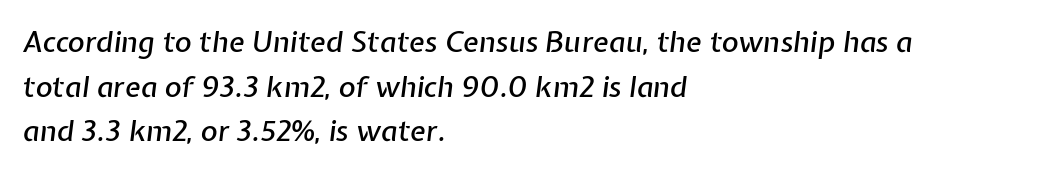
{"italic": "yes", "lean": "right", "slant_degrees": 7, "width": "normal", "stroke_contrast": "low", "x_height": "medium", "monospaced": "no", "underline": "no", "align": "left", "line_spacing": "normal", "line_spacing_ratio": 1.54, "letter_spacing": "normal", "letter_spacing_em": 0.0, "glyph_px": 29}
